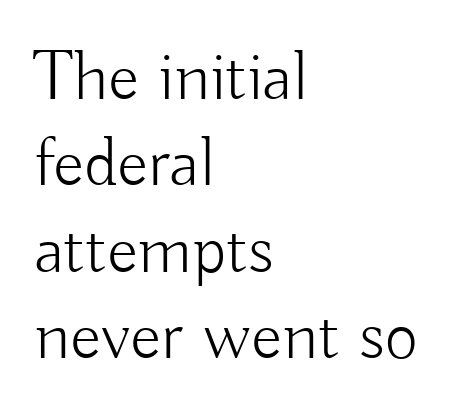
Q: Is the text bold? A: No.
Q: Is the text italic (slanted)? A: No, it is upright.
Q: Is the typeface a serif or a sans-serif typeface? A: Sans-serif.
Q: Is the text underlined? A: No.
Q: How is the paragraph aligned? A: Left-aligned.
Q: Is the spacing between letters normal or unusually wide? A: Normal.
Q: Width (condensed, normal, or wide)? A: Normal.
Q: Stroke contrast? A: Low.
Q: x-height? A: Small.
Q: Monospaced? A: No.
